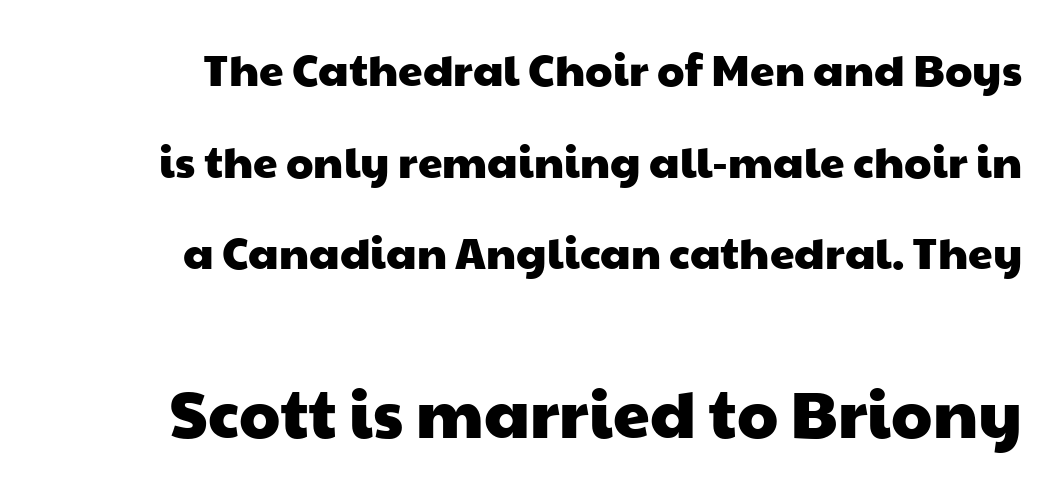
{"serif": "no", "width": "wide", "stroke_contrast": "low", "x_height": "medium", "monospaced": "no", "underline": "no", "line_spacing": "loose", "line_spacing_ratio": 2.08, "letter_spacing": "normal", "letter_spacing_em": 0.0, "larger_block": "second", "size_ratio": 1.5, "glyph_px": 66}
